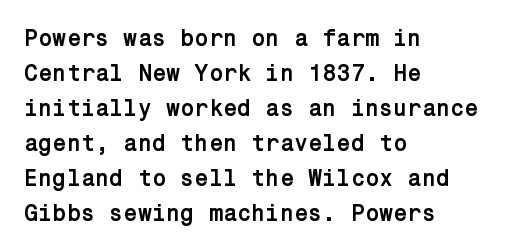
Q: Is the text bold? A: Yes.
Q: Is the text italic (slanted)? A: No, it is upright.
Q: Is the text underlined? A: No.
Q: How is the paragraph aligned? A: Left-aligned.
Q: Is the spacing between letters normal or unusually wide? A: Normal.
Q: Is the spacing between lines tight, normal or loose? A: Normal.
